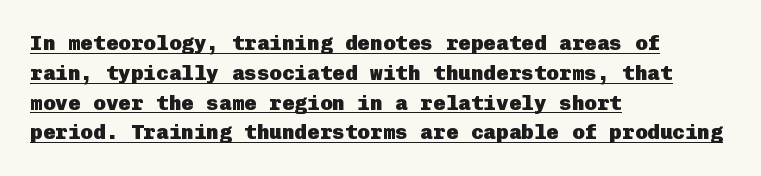
{"italic": "no", "bold": "yes", "underline": "yes", "align": "left", "line_spacing": "normal", "line_spacing_ratio": 1.42, "letter_spacing": "normal", "letter_spacing_em": 0.0, "glyph_px": 21}
